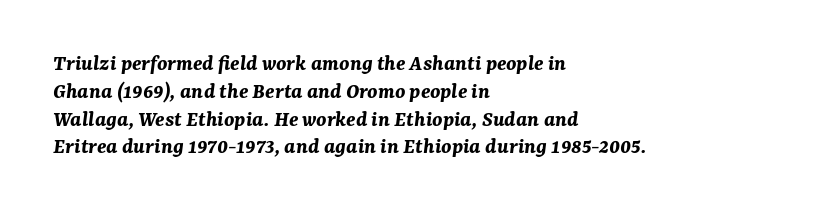
{"italic": "yes", "lean": "right", "slant_degrees": 7, "bold": "yes", "underline": "no", "align": "left", "line_spacing_ratio": 1.21, "letter_spacing": "normal", "letter_spacing_em": 0.0, "glyph_px": 23}
